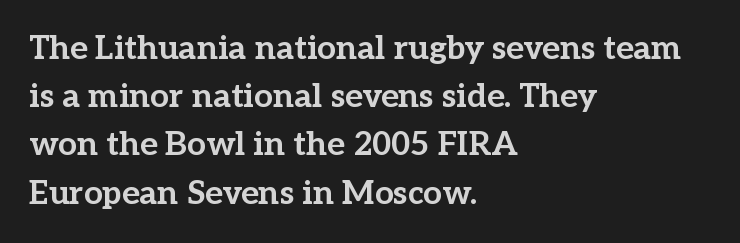
Characters follow at the spacing the type designer built in. The rendering uses natural spacing where letterforms have individual widths. Vertically, the passage feels balanced, rows spaced as you'd expect. The face used here is seriffed, in the tradition of book romans. Check under the words: just untouched page. The paragraph has a hard left edge and a soft right edge.
